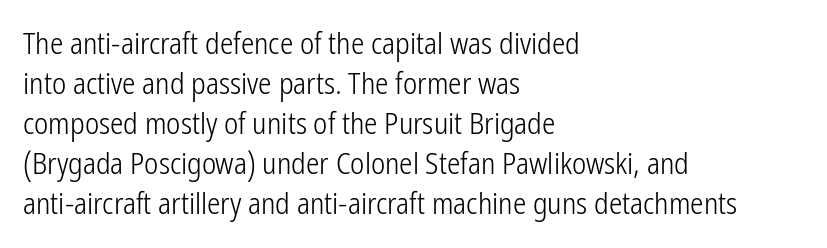
{"serif": "no", "italic": "no", "bold": "no", "weight": "light", "width": "condensed", "stroke_contrast": "low", "x_height": "medium", "monospaced": "no", "underline": "no", "align": "left", "line_spacing": "normal", "line_spacing_ratio": 1.33, "letter_spacing": "normal", "letter_spacing_em": 0.0, "glyph_px": 30}
